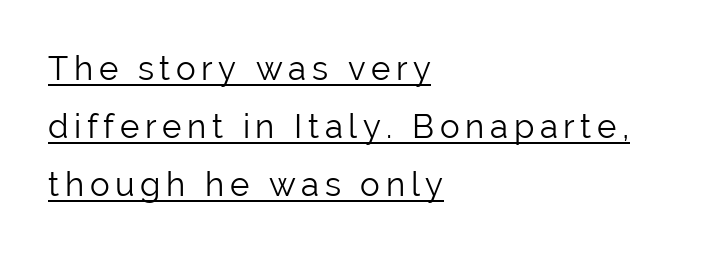
Counters stay open thanks to moderate or lighter strokes. It's the straight-up-and-down kind of type. Emphasis is given by a line drawn under the lettering. Serif or sans? Sans — the stroke terminals are bare.
